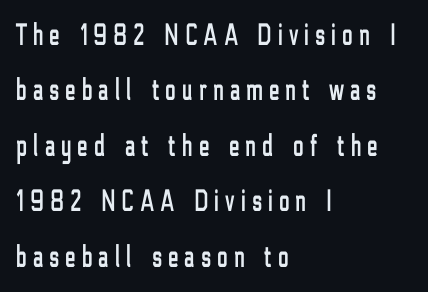
A roman cut, with each character standing at attention. The rendering anchors every line to the left-hand side. There is plenty of visible air inserted between adjacent glyphs. Proportional: the letters do not fall into vertical columns.
